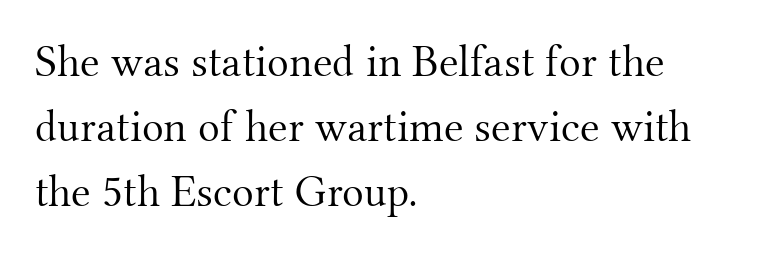
{"serif": "yes", "italic": "no", "bold": "no", "weight": "light", "width": "normal", "stroke_contrast": "medium", "x_height": "small", "monospaced": "no", "underline": "no", "align": "left", "line_spacing": "normal", "line_spacing_ratio": 1.45, "letter_spacing": "normal", "letter_spacing_em": 0.0, "glyph_px": 45}
